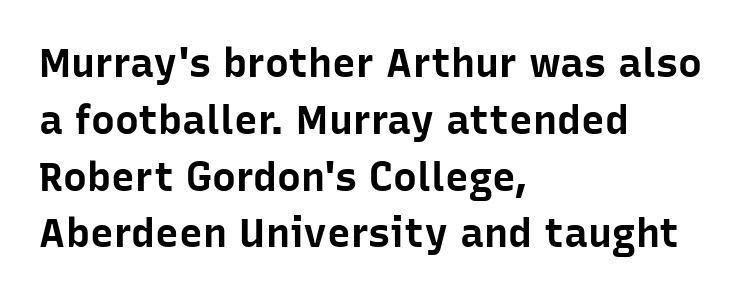
{"serif": "no", "italic": "no", "bold": "yes", "weight": "bold", "width": "normal", "stroke_contrast": "low", "x_height": "medium", "monospaced": "no", "underline": "no", "align": "left", "line_spacing": "normal", "line_spacing_ratio": 1.42, "letter_spacing": "normal", "letter_spacing_em": 0.0, "glyph_px": 40}
